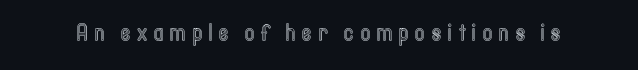
Rule under the text: the space is simply empty. The tracking reads as deliberately expanded to a designer's eye. The specimen reads as upright at a glance.
